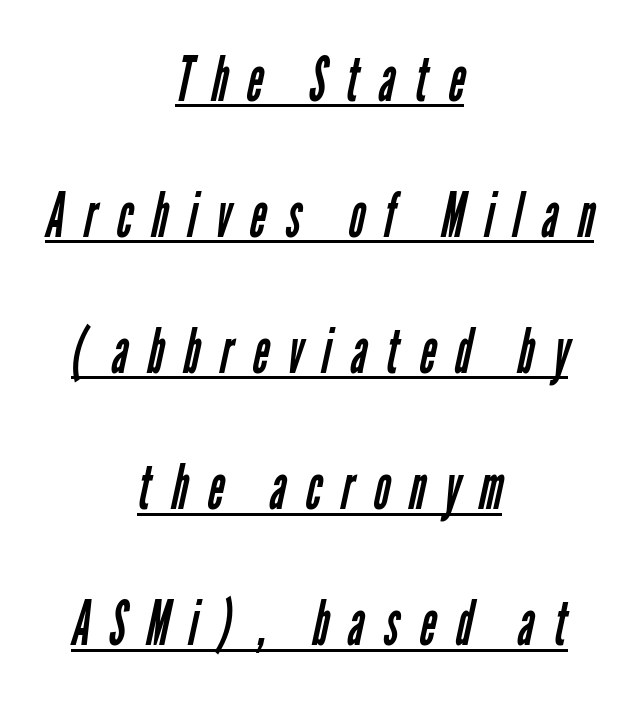
The image shows 63 px regular-weight, condensed sans-serif type; set centered, loose line spacing (2.16x), unusually wide letter spacing (+0.31 em), underlined; low stroke contrast and a medium x-height.
